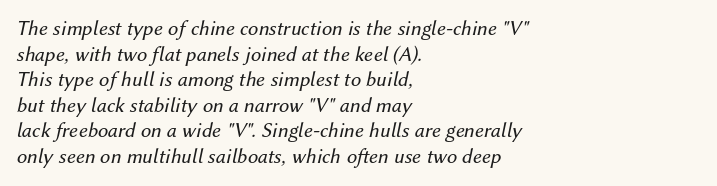
{"italic": "yes", "lean": "right", "slant_degrees": 12, "bold": "no", "underline": "no", "align": "left", "line_spacing_ratio": 1.22, "letter_spacing": "normal", "letter_spacing_em": 0.0, "glyph_px": 21}
